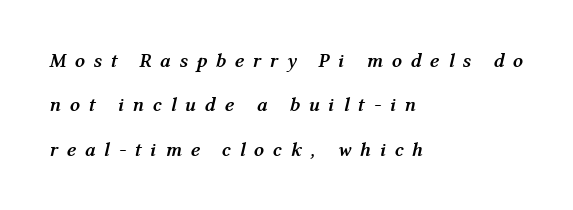
{"italic": "yes", "lean": "right", "slant_degrees": 12, "bold": "yes", "underline": "no", "align": "left", "line_spacing": "loose", "line_spacing_ratio": 2.22, "letter_spacing": "wide", "letter_spacing_em": 0.43, "glyph_px": 20}
